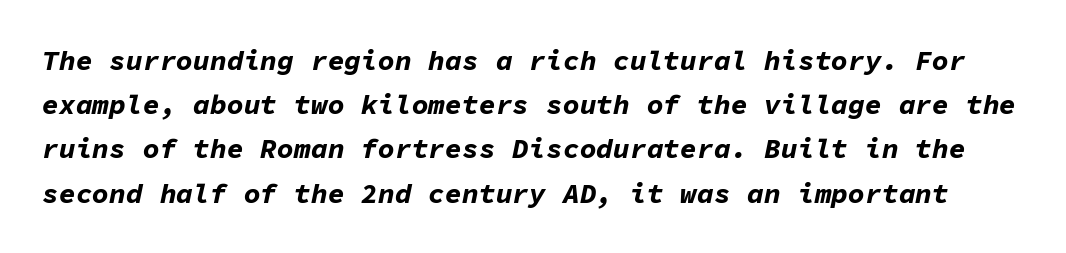
The image shows 28 px bold type, italic (leaning right), monospaced; set normal line spacing (1.58x), normal letter spacing, not underlined; low stroke contrast and a medium x-height.
